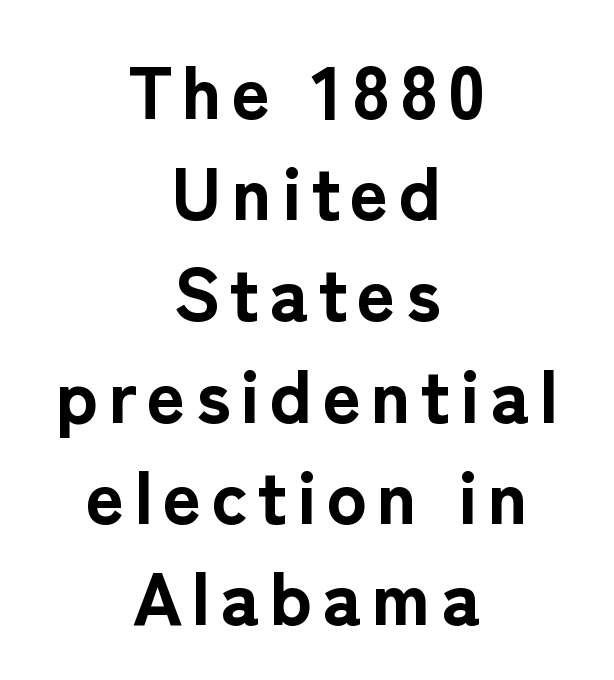
{"serif": "no", "italic": "no", "bold": "yes", "weight": "bold", "width": "normal", "stroke_contrast": "low", "x_height": "medium", "monospaced": "no", "underline": "no", "align": "center", "line_spacing": "normal", "line_spacing_ratio": 1.35, "glyph_px": 75}
